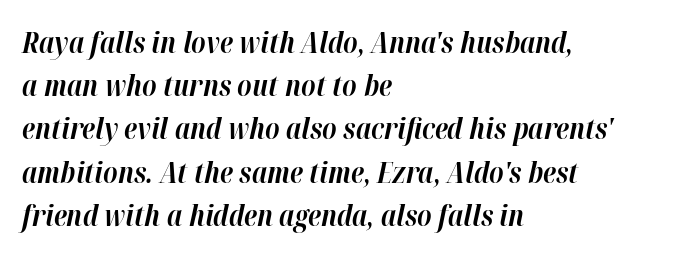
Observe the lean: these are italic letterforms. Glance below the letters and you will spot only blank space. One-word summary of the alignment: left. A full-strength bold gives these letters their thick strokes. The designer left line spacing at the default.
